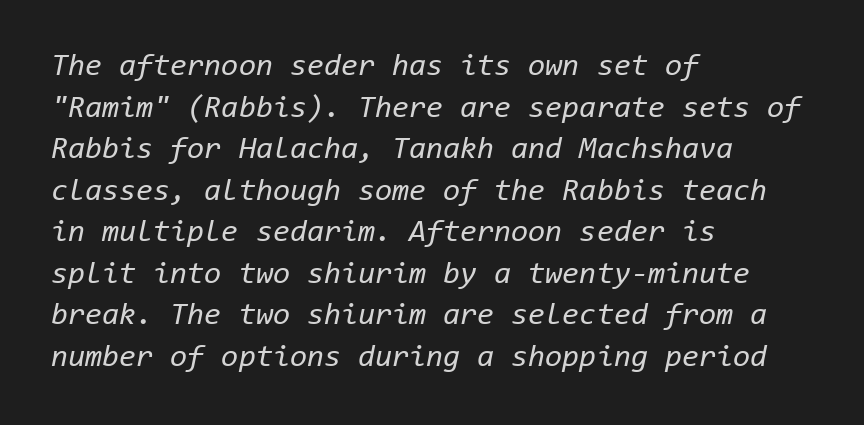
The image shows 31 px regular-weight type, italic (leaning right), monospaced; set left-aligned, normal line spacing (1.34x), normal letter spacing, not underlined; low stroke contrast and a medium x-height.
